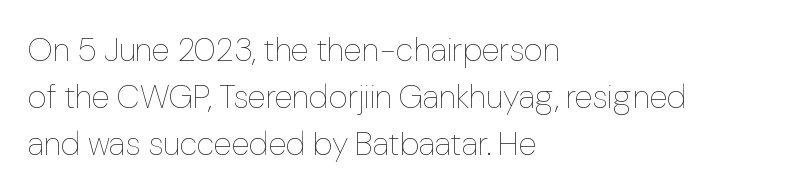
Q: Is the text bold? A: No.
Q: Is the text italic (slanted)? A: No, it is upright.
Q: Is the text underlined? A: No.
Q: How is the paragraph aligned? A: Left-aligned.
Q: Is the spacing between letters normal or unusually wide? A: Normal.
Q: Is the spacing between lines tight, normal or loose? A: Normal.
Q: Width (condensed, normal, or wide)? A: Normal.
Q: Stroke contrast? A: Low.
Q: x-height? A: Medium.
Q: Monospaced? A: No.
